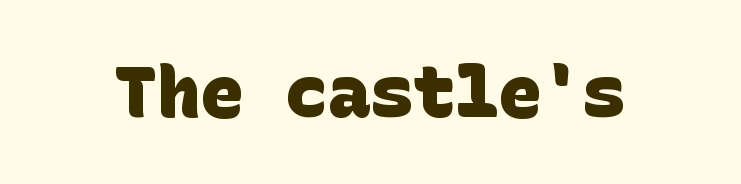
{"serif": "no", "bold": "yes", "weight": "heavy", "width": "normal", "stroke_contrast": "low", "x_height": "large", "underline": "no", "letter_spacing": "normal", "letter_spacing_em": 0.0, "glyph_px": 71}
